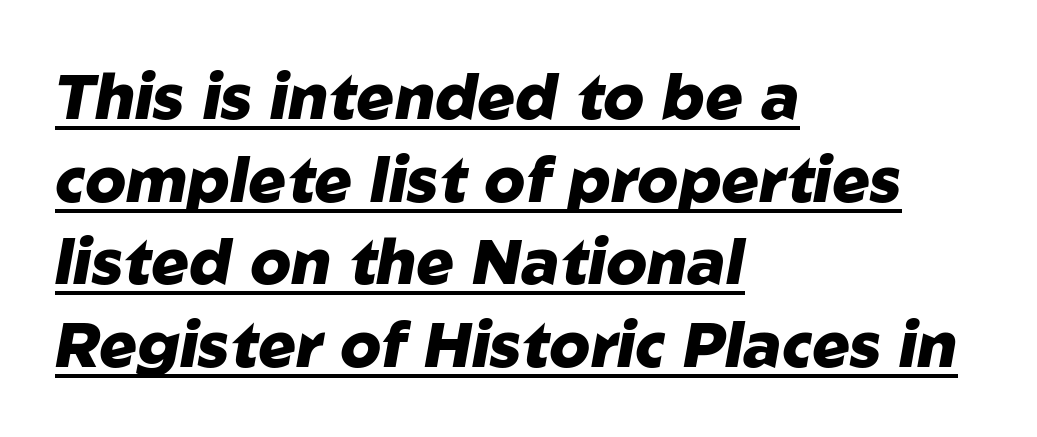
Standard letterfit; no display-style spreading of the glyphs. Honestly, the row spacing looks completely unremarkable. Varying glyph widths throughout — classic text-font behaviour. These lines carry a lot of weight — the face is fully bold.
